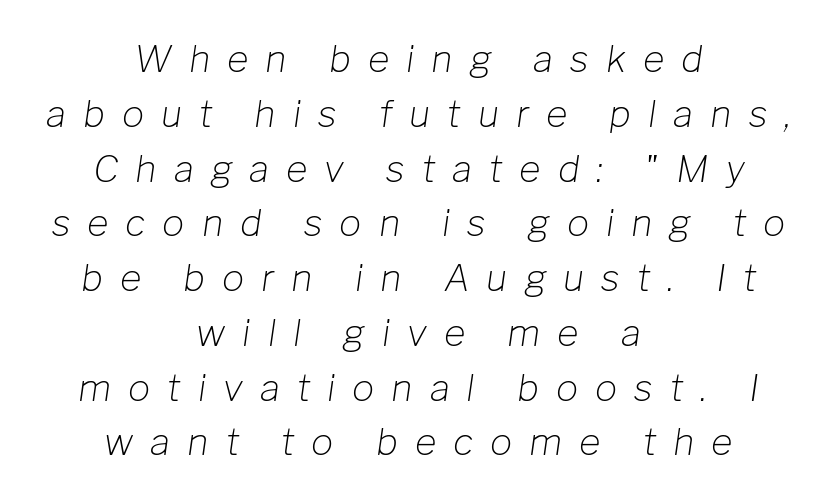
Q: Is the text bold? A: No.
Q: Is the text italic (slanted)? A: Yes, it leans right by about 8 degrees.
Q: Is the text underlined? A: No.
Q: How is the paragraph aligned? A: Centered.
Q: Is the spacing between letters normal or unusually wide? A: Unusually wide.
Q: Is the spacing between lines tight, normal or loose? A: Normal.
Q: Width (condensed, normal, or wide)? A: Normal.
Q: Stroke contrast? A: Low.
Q: x-height? A: Medium.
Q: Monospaced? A: No.
